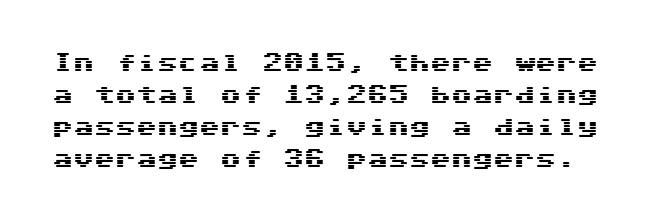
The string is rendered with underlining switched off. The gaps between neighbouring characters are ordinary and unremarkable. Each new line begins a customary step beneath the previous one. Every stem runs plumb, perpendicular to the baseline.
